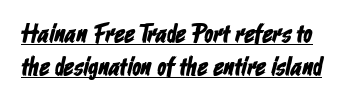
{"underline": "yes", "line_spacing": "normal", "line_spacing_ratio": 1.26, "letter_spacing": "normal", "letter_spacing_em": 0.0, "glyph_px": 26}
